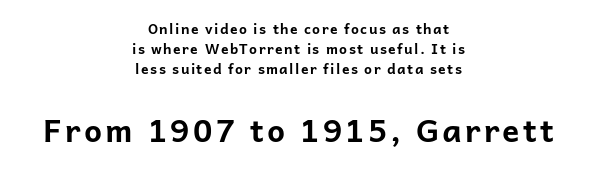
The image shows 32 px bold sans-serif type, upright; set centered, normal line spacing (1.44x), not underlined; the second (bottom) block is 2.29x larger; low stroke contrast and a medium x-height.
